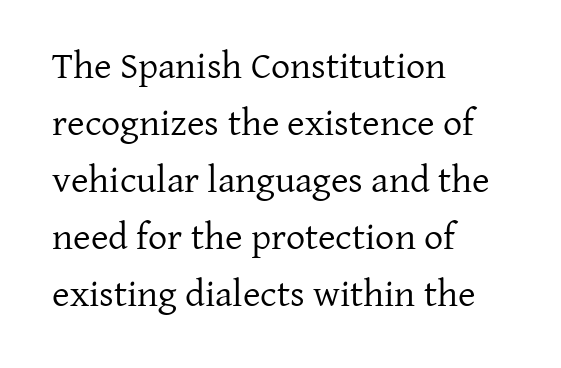
{"serif": "yes", "italic": "no", "bold": "no", "weight": "regular", "width": "normal", "stroke_contrast": "low", "x_height": "medium", "monospaced": "no", "underline": "no", "align": "left", "line_spacing": "normal", "line_spacing_ratio": 1.5, "letter_spacing": "normal", "letter_spacing_em": 0.0, "glyph_px": 38}
